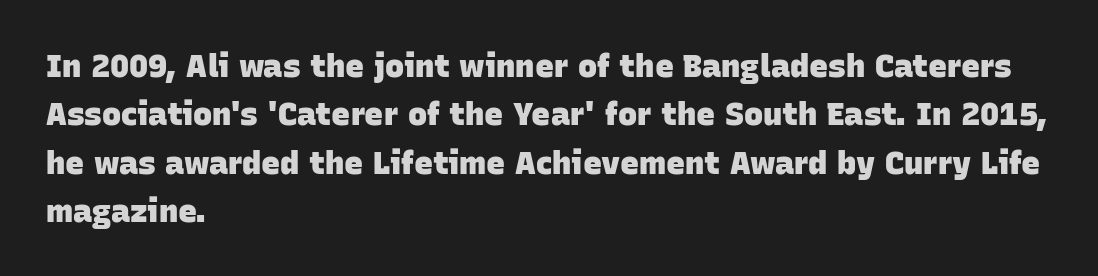
The image shows 32 px heavy sans-serif type; set left-aligned, normal line spacing (1.51x), normal letter spacing, not underlined; low stroke contrast and a large x-height.
